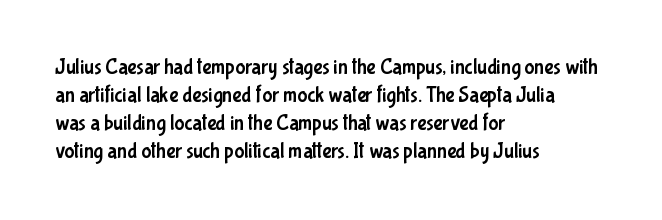
Q: Is the text italic (slanted)? A: No, it is upright.
Q: Is the text underlined? A: No.
Q: How is the paragraph aligned? A: Left-aligned.
Q: Is the spacing between letters normal or unusually wide? A: Normal.
Q: Is the spacing between lines tight, normal or loose? A: Normal.
